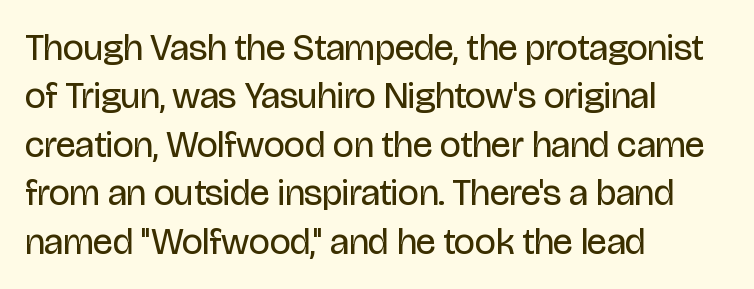
The image shows 37 px regular-weight, condensed sans-serif type, upright; set left-aligned, normal line spacing (1.31x), normal letter spacing, not underlined; low stroke contrast and a large x-height.
